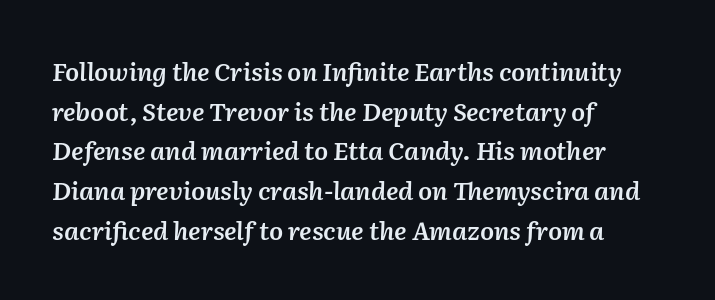
Clear beneath every line of the passage. It's the slanting kind of type. Short note: letters normally spaced. A bit beefed up — I'd call it semibold rather than bold.
